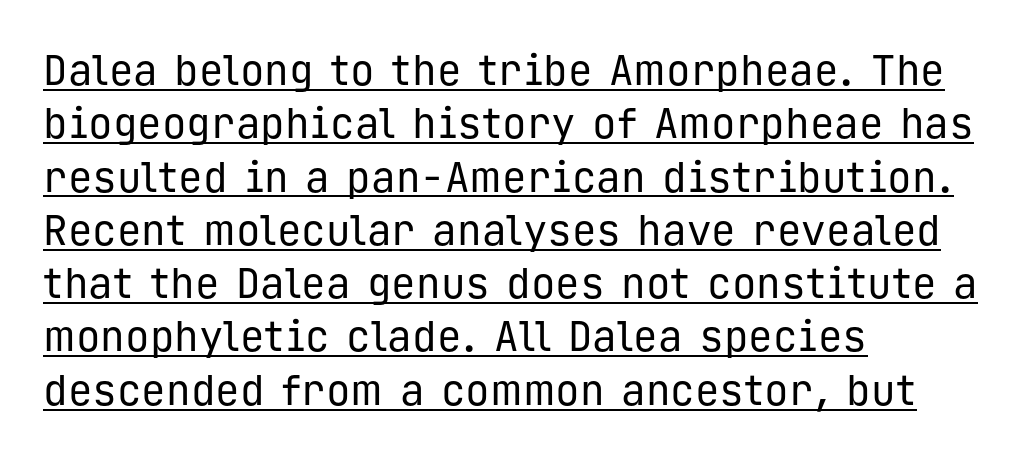
Reading down the block, your eye returns to a fixed left position each line. A normal amount of white space separates one row of letters from the next. Italic: no, the glyphs are upright roman. Stems here are at most as thick as an everyday book face. Here the designer chose a console-style face with uniform glyph widths.
